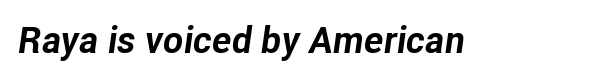
The image shows 37 px bold type, italic (leaning right); set normal letter spacing, not underlined; low stroke contrast and a medium x-height.
